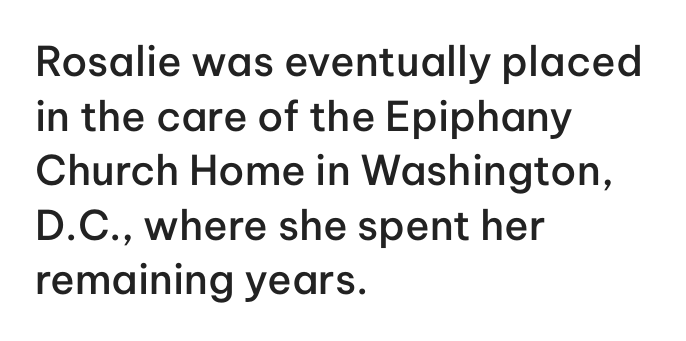
Each letter keeps its own natural width here, so spacing adapts to shape. Rows of type keep a routine distance in the vertical direction. This rendering employs a face without finishing strokes, i.e., a sans-serif. Default kerning and tracking; the words read as compact shapes.
